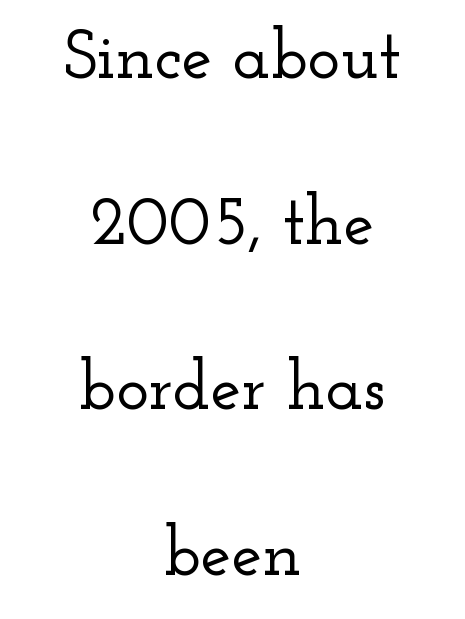
{"serif": "yes", "italic": "no", "width": "wide", "stroke_contrast": "low", "x_height": "small", "monospaced": "no", "underline": "no", "align": "center", "line_spacing": "loose", "line_spacing_ratio": 2.4, "letter_spacing": "normal", "letter_spacing_em": 0.0, "glyph_px": 69}
